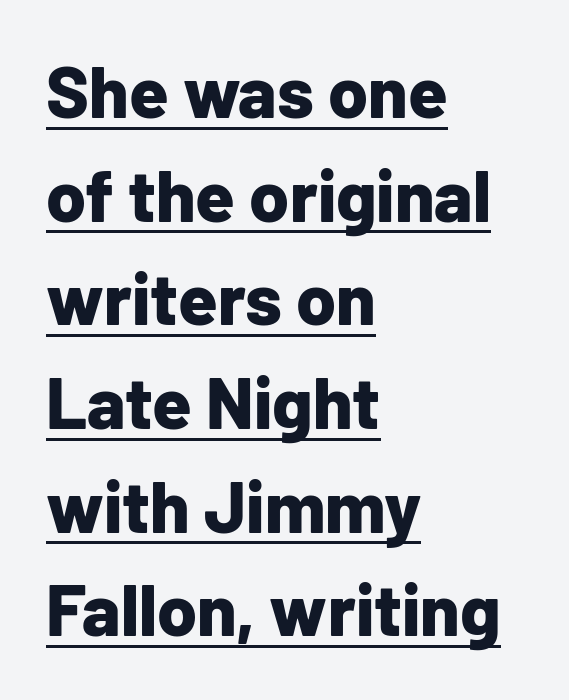
{"serif": "no", "italic": "no", "bold": "yes", "weight": "bold", "width": "normal", "stroke_contrast": "low", "x_height": "medium", "monospaced": "no", "underline": "yes", "align": "left", "line_spacing": "normal", "line_spacing_ratio": 1.44, "letter_spacing": "normal", "letter_spacing_em": 0.0, "glyph_px": 72}
